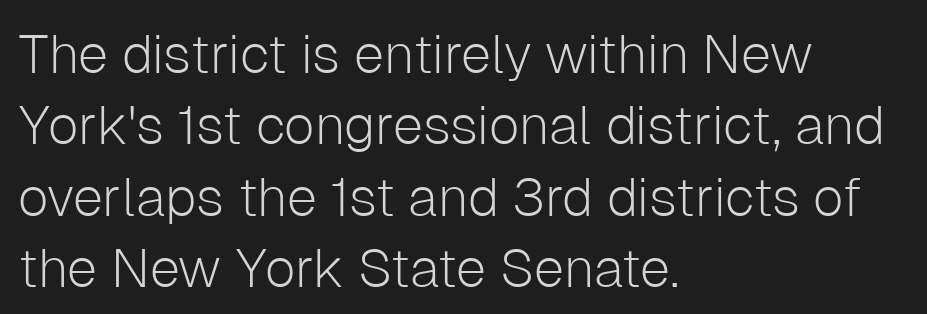
You could not count columns in this text — the font is proportionally spaced. This rendering features lettering with no underline. This is the regular roman posture of the typeface. Are there feet on the stems? There aren't — it's a sans. The line-height multiplier appears to be the usual default.
